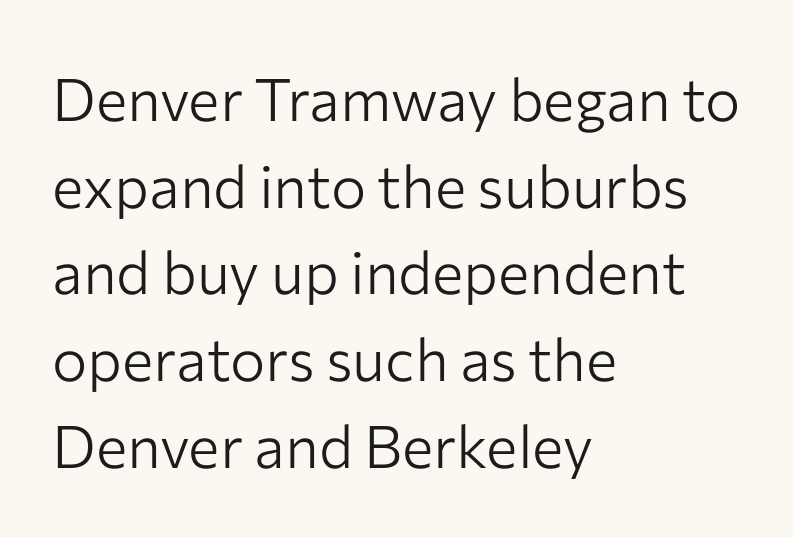
{"serif": "no", "italic": "no", "bold": "no", "weight": "light", "width": "normal", "stroke_contrast": "low", "x_height": "medium", "monospaced": "no", "underline": "no", "align": "left", "line_spacing": "normal", "line_spacing_ratio": 1.47, "letter_spacing": "normal", "letter_spacing_em": 0.0, "glyph_px": 59}
